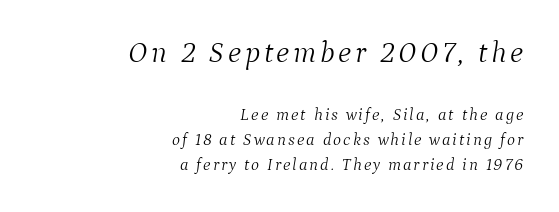
{"serif": "yes", "italic": "yes", "lean": "right", "slant_degrees": 9, "bold": "no", "weight": "light", "width": "normal", "stroke_contrast": "medium", "x_height": "medium", "monospaced": "no", "underline": "no", "align": "right", "line_spacing": "normal", "line_spacing_ratio": 1.49, "larger_block": "first", "size_ratio": 1.76, "glyph_px": 30}
